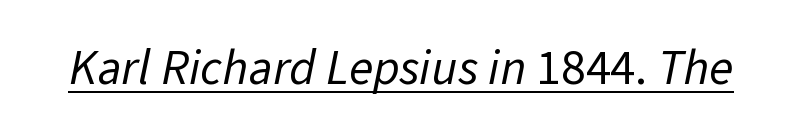
Q: Is the text bold? A: No.
Q: Is the typeface a serif or a sans-serif typeface? A: Sans-serif.
Q: Is the text underlined? A: Yes.
Q: Is the spacing between letters normal or unusually wide? A: Normal.
Q: Width (condensed, normal, or wide)? A: Normal.
Q: Stroke contrast? A: Low.
Q: x-height? A: Medium.
Q: Monospaced? A: No.
